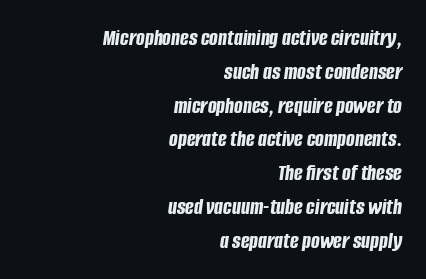
{"italic": "yes", "lean": "right", "slant_degrees": 8, "bold": "yes", "underline": "no", "align": "right", "line_spacing": "normal", "line_spacing_ratio": 1.47, "letter_spacing": "normal", "letter_spacing_em": 0.0, "glyph_px": 23}
